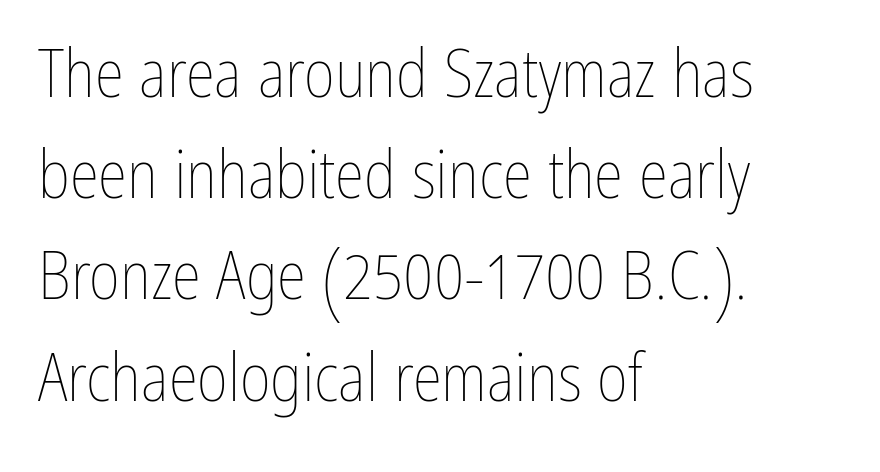
{"italic": "no", "bold": "no", "weight": "thin", "width": "condensed", "stroke_contrast": "low", "x_height": "medium", "monospaced": "no", "underline": "no", "align": "left", "line_spacing": "normal", "line_spacing_ratio": 1.51, "letter_spacing": "normal", "letter_spacing_em": 0.0, "glyph_px": 67}
